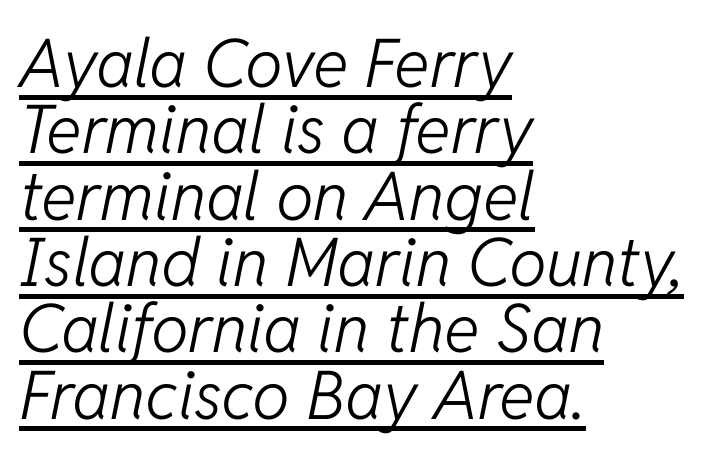
Decoration check: the copy is underlined. The compositor pushed each line to the left boundary. The rendering uses natural spacing where letterforms have individual widths. The font is comparable to plain body text, perhaps lighter.
